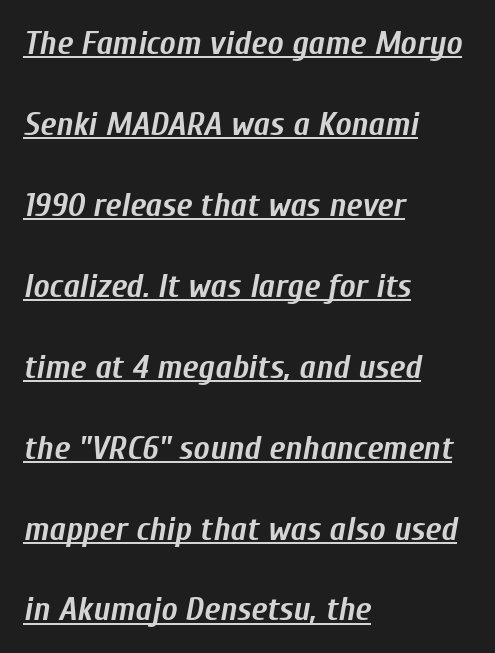
The image shows 34 px semibold, condensed type, italic (leaning right); set left-aligned, loose line spacing (2.38x), normal letter spacing, underlined; low stroke contrast and a medium x-height.
